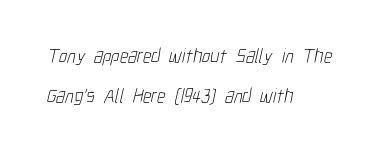
The image shows 20 px text type; set left-aligned, loose line spacing (2.01x), normal letter spacing, not underlined.
